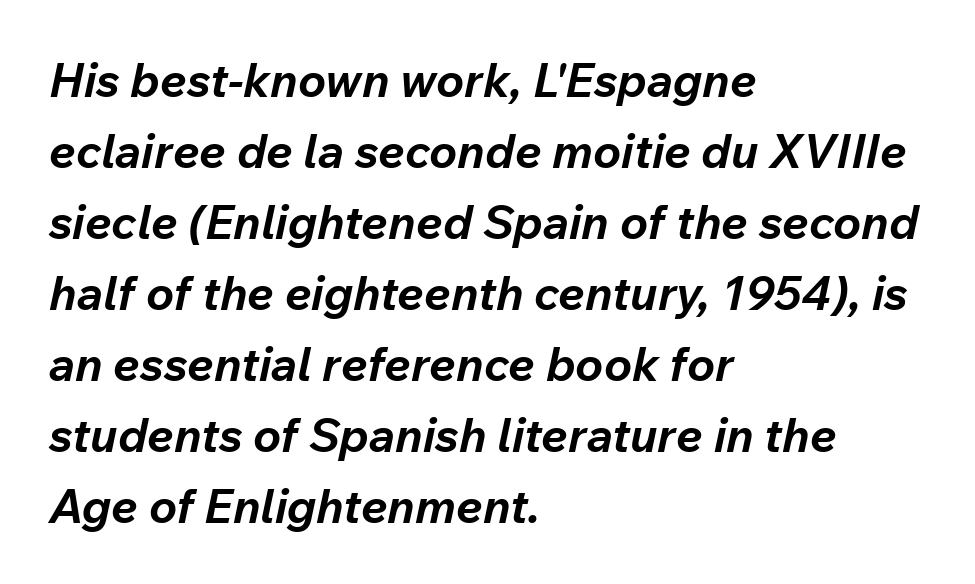
The image shows 47 px bold type, italic (leaning right); set left-aligned, normal line spacing (1.51x), normal letter spacing, not underlined; low stroke contrast and a medium x-height.
